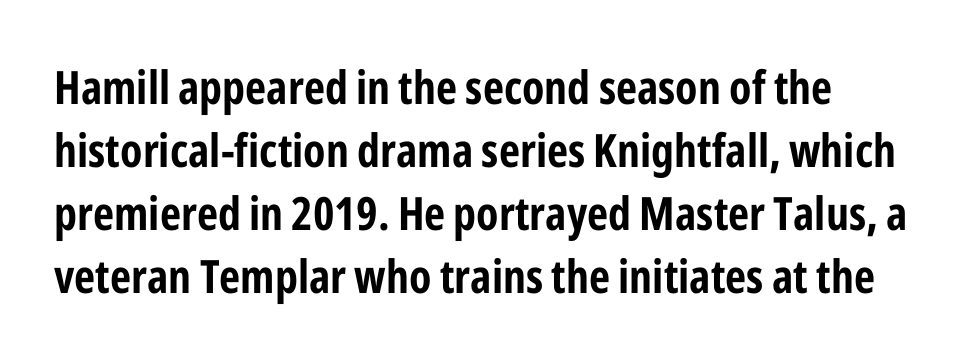
The image shows 46 px bold, condensed sans-serif type, upright; set normal line spacing (1.37x), normal letter spacing, not underlined; low stroke contrast and a medium x-height.
